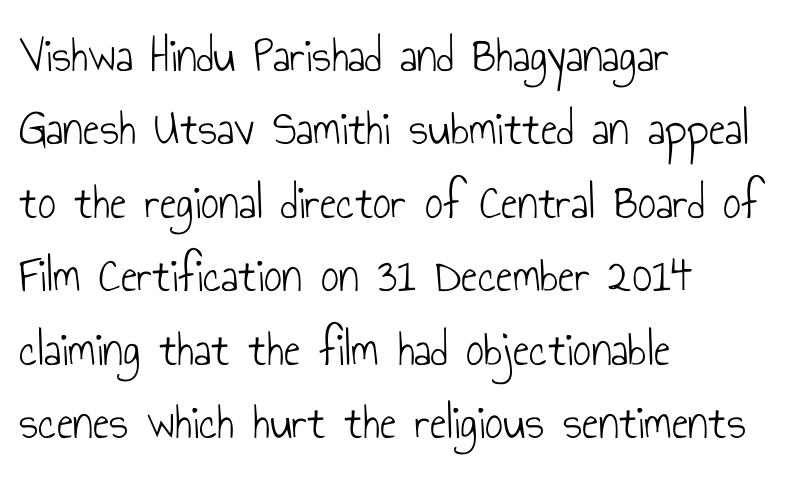
Unlike italic type, these characters show no tilt at all. Each word holds together tightly as a unit, with standard inter-letter gaps. Is this a heavy cut? Hardly; it is regular or lighter. The block of text has a typical density, with ordinary space between rows. Only glyphs here, with clear space below each row.
